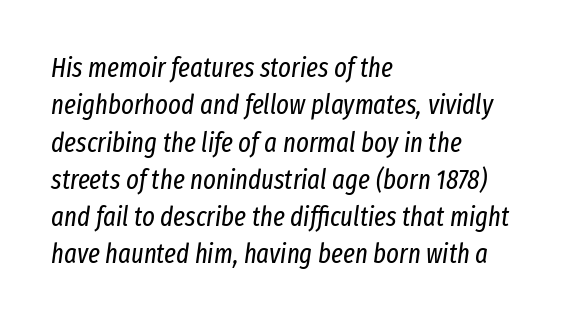
{"italic": "yes", "lean": "right", "slant_degrees": 8, "bold": "no", "underline": "no", "align": "left", "line_spacing": "normal", "line_spacing_ratio": 1.38, "letter_spacing": "normal", "letter_spacing_em": 0.0, "glyph_px": 27}
